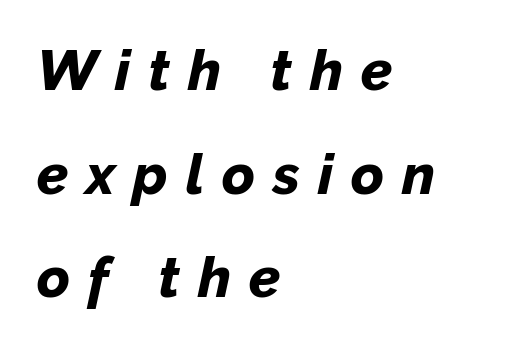
Q: Is the text bold? A: Yes.
Q: Is the text italic (slanted)? A: Yes, it leans right by about 12 degrees.
Q: Is the text underlined? A: No.
Q: How is the paragraph aligned? A: Left-aligned.
Q: Is the spacing between letters normal or unusually wide? A: Unusually wide.
Q: Width (condensed, normal, or wide)? A: Normal.
Q: Stroke contrast? A: Low.
Q: x-height? A: Medium.
Q: Monospaced? A: No.
